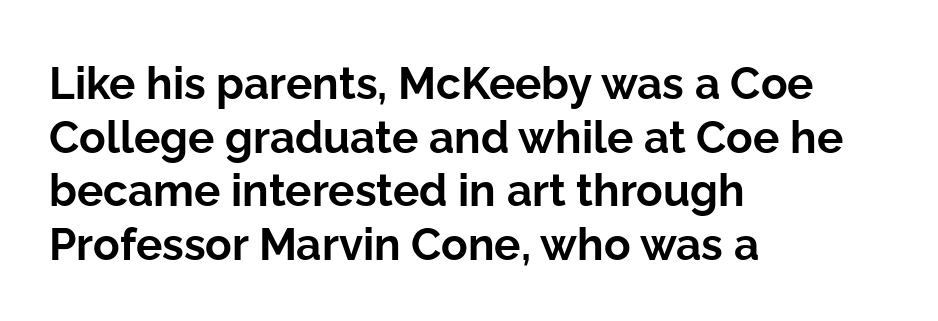
Q: Is the text bold? A: Yes.
Q: Is the text italic (slanted)? A: No, it is upright.
Q: Is the typeface a serif or a sans-serif typeface? A: Sans-serif.
Q: Is the text underlined? A: No.
Q: How is the paragraph aligned? A: Left-aligned.
Q: Is the spacing between letters normal or unusually wide? A: Normal.
Q: Width (condensed, normal, or wide)? A: Normal.
Q: Stroke contrast? A: Low.
Q: x-height? A: Medium.
Q: Monospaced? A: No.
